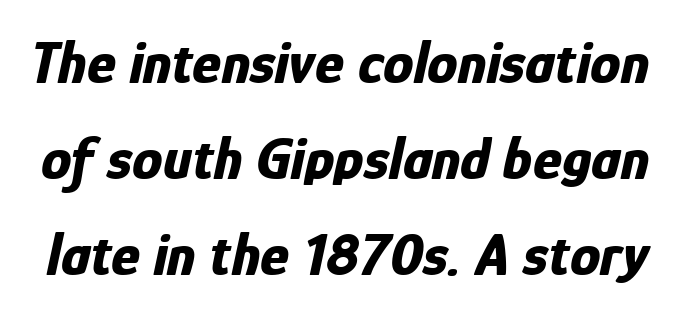
The image shows 61 px bold, condensed type, italic (leaning right); set normal line spacing (1.57x), normal letter spacing, not underlined; low stroke contrast and a medium x-height.
